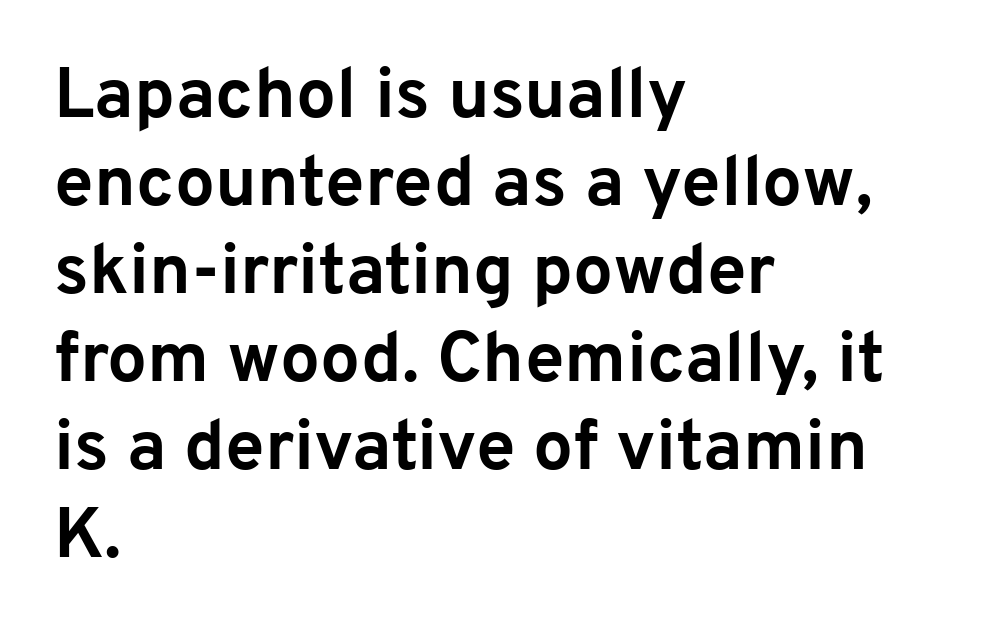
Q: Is the text bold? A: Yes.
Q: Is the text italic (slanted)? A: No, it is upright.
Q: Is the typeface a serif or a sans-serif typeface? A: Sans-serif.
Q: Is the text underlined? A: No.
Q: How is the paragraph aligned? A: Left-aligned.
Q: Is the spacing between letters normal or unusually wide? A: Normal.
Q: Width (condensed, normal, or wide)? A: Normal.
Q: Stroke contrast? A: Low.
Q: x-height? A: Medium.
Q: Monospaced? A: No.
